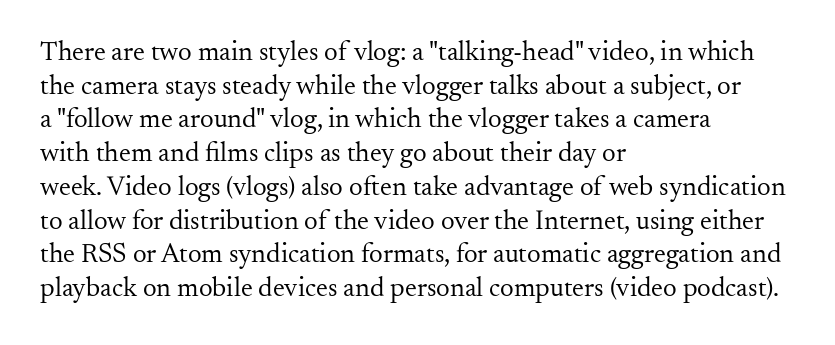
The image shows 27 px text type, upright; set left-aligned, normal line spacing (1.25x), normal letter spacing, not underlined.
